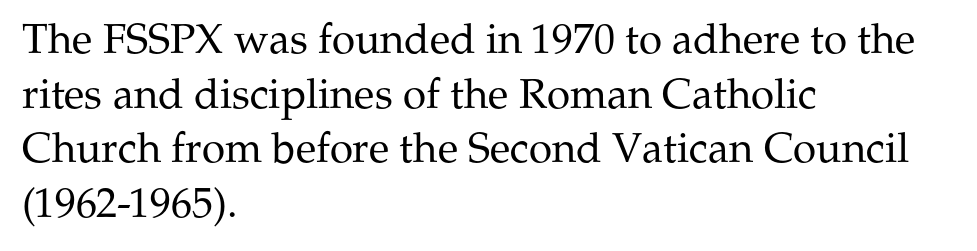
{"serif": "yes", "italic": "no", "bold": "no", "weight": "regular", "width": "normal", "stroke_contrast": "medium", "x_height": "medium", "monospaced": "no", "underline": "no", "align": "left", "line_spacing": "normal", "line_spacing_ratio": 1.3, "letter_spacing": "normal", "letter_spacing_em": 0.0, "glyph_px": 42}
